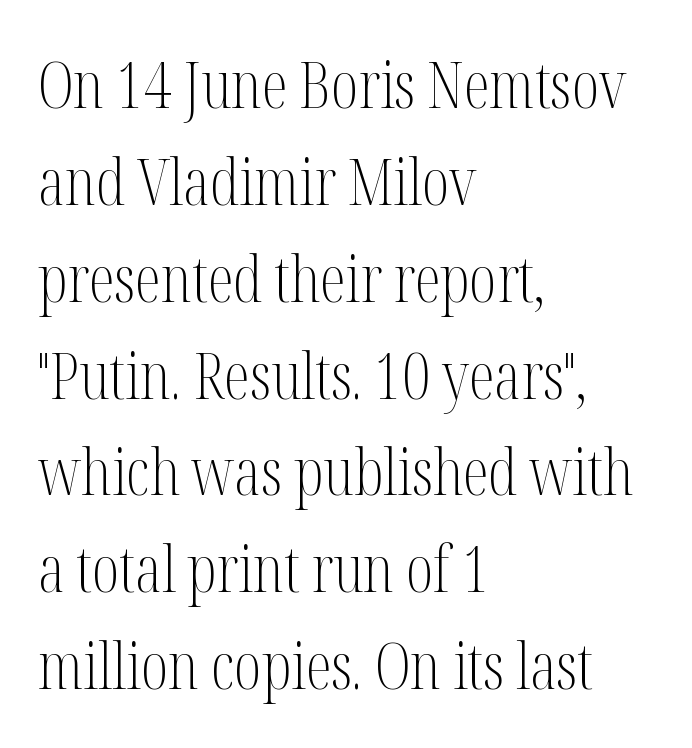
{"serif": "yes", "italic": "no", "bold": "no", "weight": "light", "width": "condensed", "stroke_contrast": "medium", "x_height": "medium", "monospaced": "no", "underline": "no", "align": "left", "line_spacing": "normal", "line_spacing_ratio": 1.49, "letter_spacing": "normal", "letter_spacing_em": 0.0, "glyph_px": 65}
